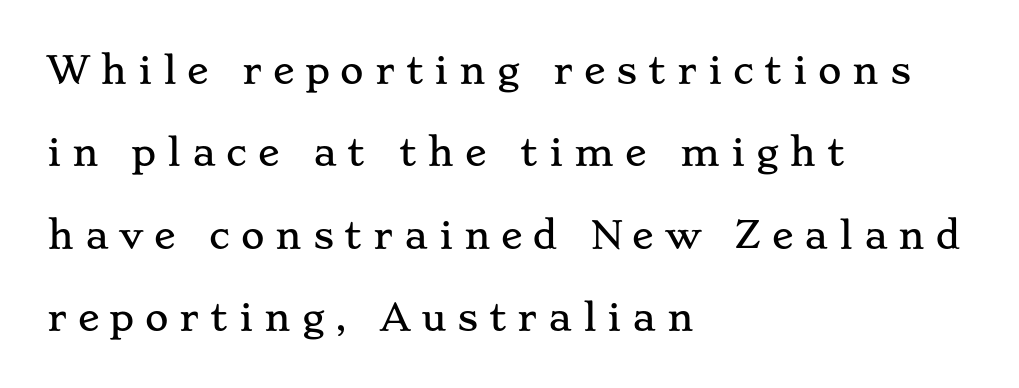
{"serif": "yes", "italic": "no", "width": "wide", "stroke_contrast": "low", "x_height": "small", "monospaced": "no", "underline": "no", "align": "left", "line_spacing": "loose", "line_spacing_ratio": 2.29, "letter_spacing": "wide", "letter_spacing_em": 0.3, "glyph_px": 36}
